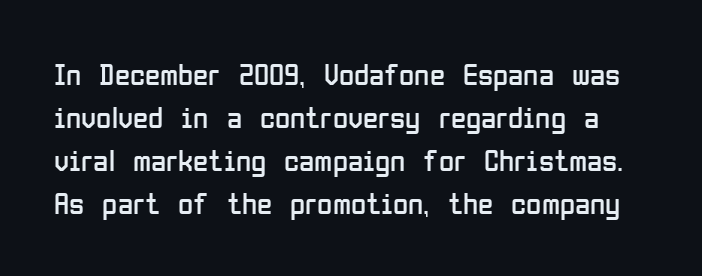
Q: Is the text bold? A: No.
Q: Is the text italic (slanted)? A: No, it is upright.
Q: Is the typeface a serif or a sans-serif typeface? A: Sans-serif.
Q: Is the text underlined? A: No.
Q: Is the spacing between letters normal or unusually wide? A: Normal.
Q: Is the spacing between lines tight, normal or loose? A: Normal.
Q: Width (condensed, normal, or wide)? A: Condensed.
Q: Stroke contrast? A: Low.
Q: x-height? A: Medium.
Q: Monospaced? A: No.
